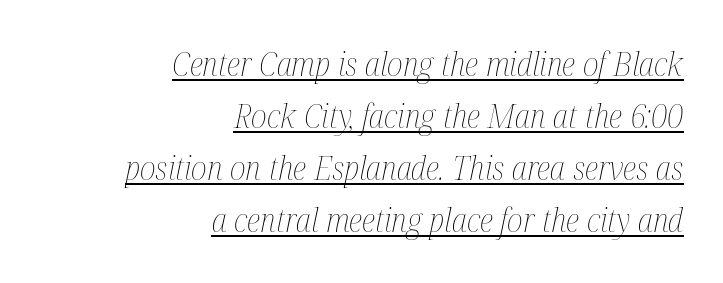
The letters advance in unequal steps, a hallmark of proportional type. The face looks like a standard text weight, possibly lighter. You could call the tracking neutral — neither tight nor loose. Horizontal bands of white between lines are of average thickness. Every word sits above its own underline. Horizontal alignment here is rightward, an uncommon choice for prose.
